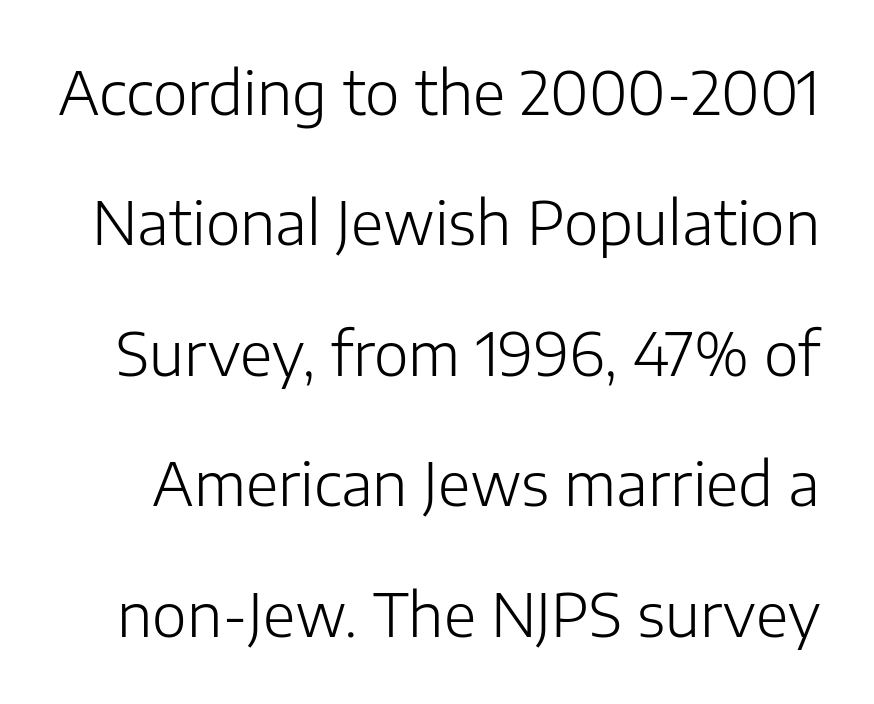
{"serif": "no", "italic": "no", "bold": "no", "weight": "light", "width": "normal", "stroke_contrast": "low", "x_height": "medium", "monospaced": "no", "underline": "no", "line_spacing": "loose", "line_spacing_ratio": 2.21, "letter_spacing": "normal", "letter_spacing_em": 0.0, "glyph_px": 59}
